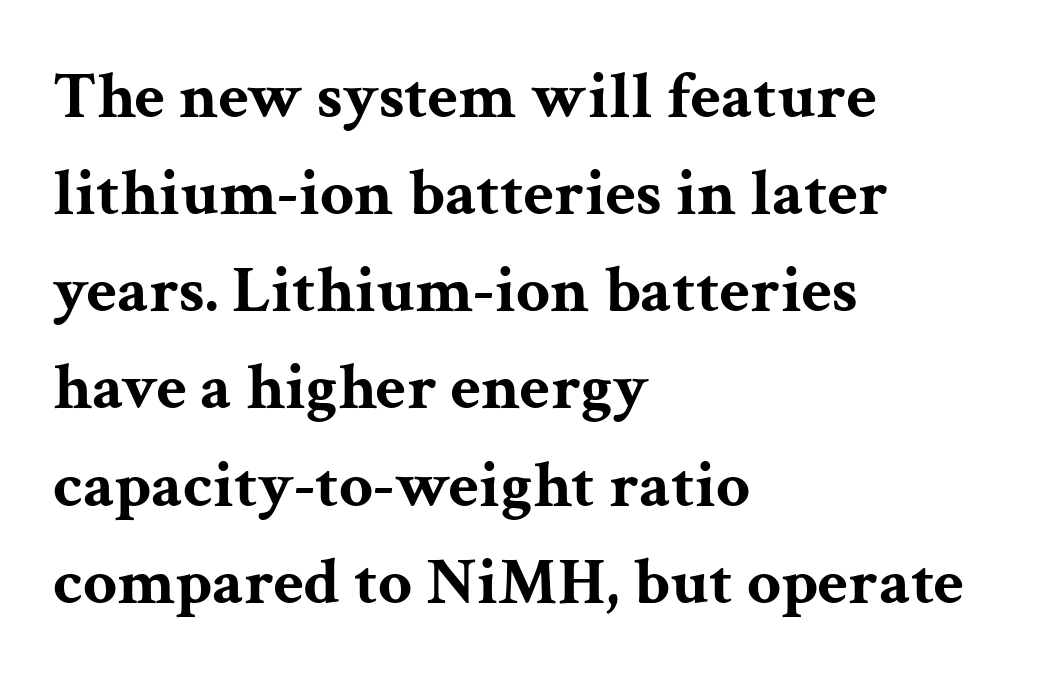
{"serif": "yes", "italic": "no", "bold": "yes", "weight": "bold", "width": "wide", "stroke_contrast": "medium", "x_height": "medium", "monospaced": "no", "underline": "no", "align": "left", "line_spacing": "normal", "line_spacing_ratio": 1.45, "letter_spacing": "normal", "letter_spacing_em": 0.0, "glyph_px": 67}
